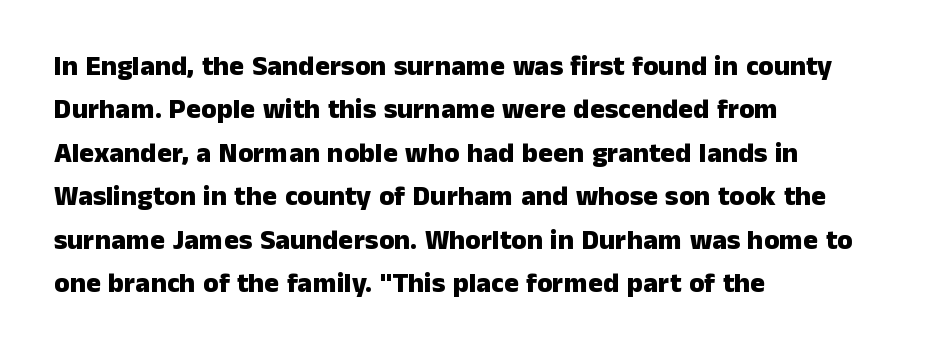
Q: Is the text bold? A: Yes.
Q: Is the text italic (slanted)? A: No, it is upright.
Q: Is the typeface a serif or a sans-serif typeface? A: Sans-serif.
Q: Is the text underlined? A: No.
Q: How is the paragraph aligned? A: Left-aligned.
Q: Is the spacing between letters normal or unusually wide? A: Normal.
Q: Is the spacing between lines tight, normal or loose? A: Normal.
Q: Width (condensed, normal, or wide)? A: Normal.
Q: Stroke contrast? A: Low.
Q: x-height? A: Medium.
Q: Monospaced? A: No.
